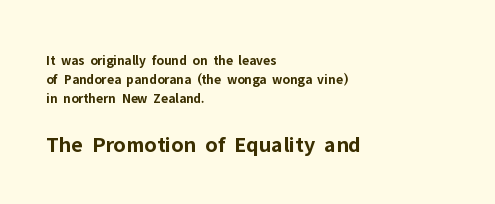
Here the glyphs are tracked normally, forming tight word shapes. Does the bottom block carry the larger type? Yes, it does. Posture: vertical. I'd describe the lettering as bold — thick and assertive. The passage shown stacks its lines at a standard gap.
